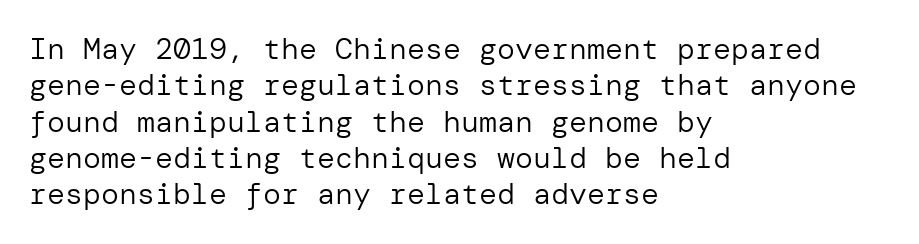
The image shows 30 px regular-weight sans-serif type, upright; set left-aligned, line spacing 1.21x, normal letter spacing, not underlined; low stroke contrast and a medium x-height.
